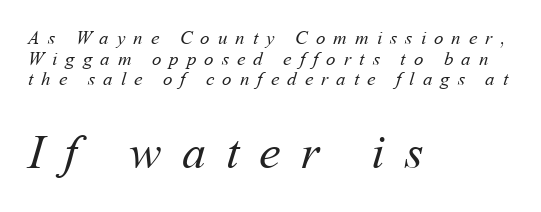
You could only call the tracking loose — the letters float apart. Nobody drew a line under any word here. Teacher's note: observe the even left margin — that is flush-left alignment. Do the characters align in a grid? No, the font is proportional. You get the small type first, then a jump to larger type. Letters have the restrained weight of plain body copy at most.
